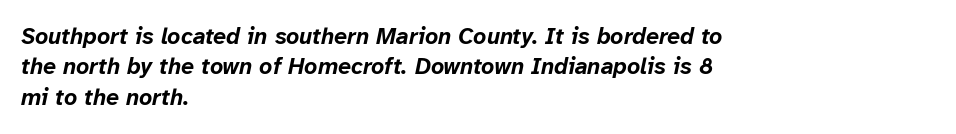
The image shows 23 px bold type, italic (leaning right); set left-aligned, normal line spacing (1.32x), normal letter spacing, not underlined.
